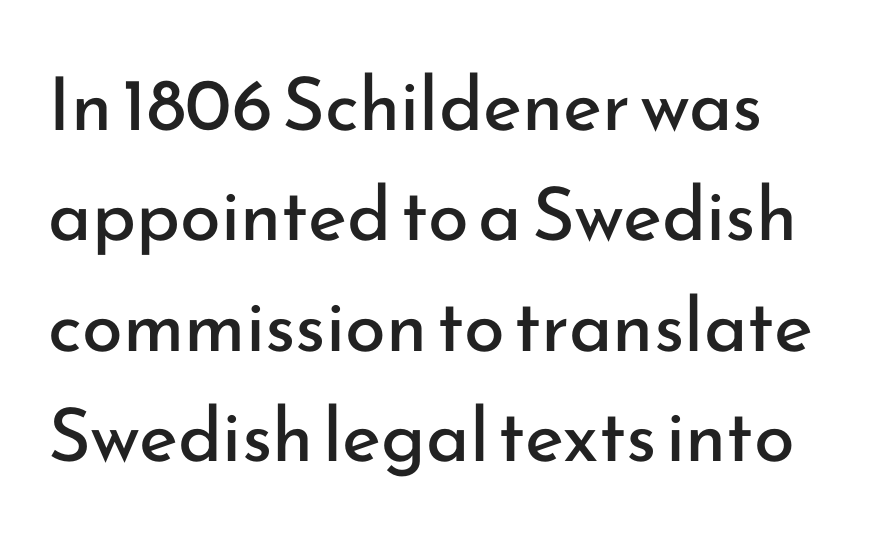
Q: Is the text bold? A: No.
Q: Is the text italic (slanted)? A: No, it is upright.
Q: Is the typeface a serif or a sans-serif typeface? A: Sans-serif.
Q: Is the text underlined? A: No.
Q: Is the spacing between letters normal or unusually wide? A: Normal.
Q: Is the spacing between lines tight, normal or loose? A: Normal.
Q: Width (condensed, normal, or wide)? A: Normal.
Q: Stroke contrast? A: Low.
Q: x-height? A: Small.
Q: Monospaced? A: No.
